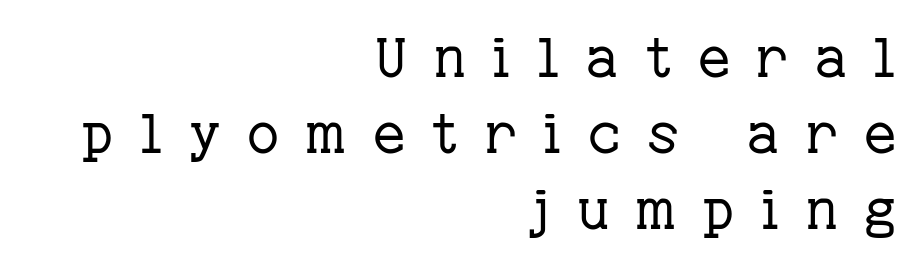
Q: Is the text bold? A: No.
Q: Is the text italic (slanted)? A: No, it is upright.
Q: Is the typeface a serif or a sans-serif typeface? A: Serif.
Q: Is the text underlined? A: No.
Q: How is the paragraph aligned? A: Right-aligned.
Q: Is the spacing between letters normal or unusually wide? A: Unusually wide.
Q: Is the spacing between lines tight, normal or loose? A: Normal.
Q: Width (condensed, normal, or wide)? A: Normal.
Q: Stroke contrast? A: Low.
Q: x-height? A: Medium.
Q: Monospaced? A: No.
